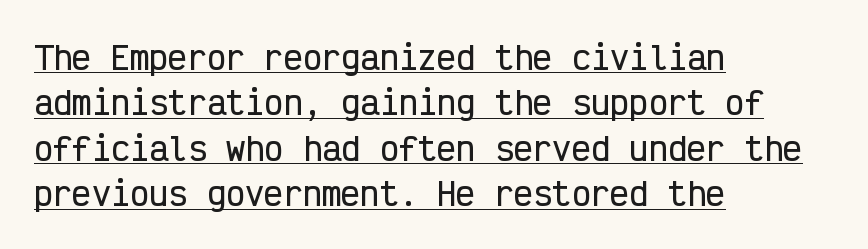
{"serif": "no", "italic": "no", "width": "condensed", "stroke_contrast": "low", "x_height": "medium", "monospaced": "yes", "underline": "yes", "align": "left", "line_spacing": "normal", "line_spacing_ratio": 1.42, "letter_spacing": "normal", "letter_spacing_em": 0.0, "glyph_px": 32}
